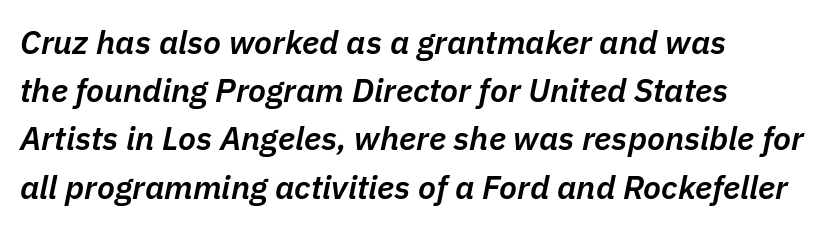
A typesetter would call this leading conventional body-copy spacing. Words float on clear page, feet unadorned. Weight check: semibold — heavier than regular, not quite bold. The face used here is proportionally spaced, like ordinary book or web type.
